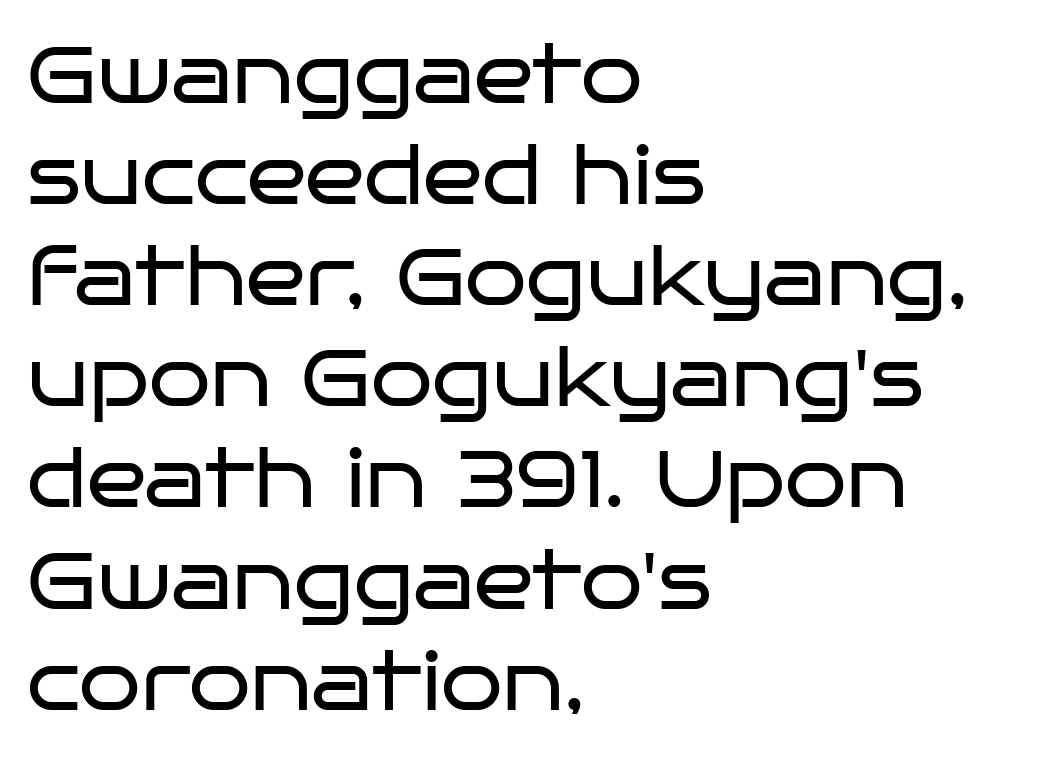
Q: Is the text bold? A: No.
Q: Is the text italic (slanted)? A: No, it is upright.
Q: Is the typeface a serif or a sans-serif typeface? A: Sans-serif.
Q: Is the text underlined? A: No.
Q: How is the paragraph aligned? A: Left-aligned.
Q: Is the spacing between letters normal or unusually wide? A: Normal.
Q: Is the spacing between lines tight, normal or loose? A: Normal.
Q: Width (condensed, normal, or wide)? A: Wide.
Q: Stroke contrast? A: Low.
Q: x-height? A: Large.
Q: Monospaced? A: No.
